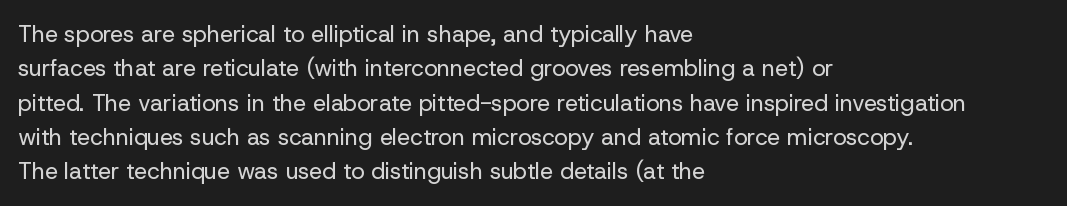
Q: Is the text bold? A: No.
Q: Is the text italic (slanted)? A: No, it is upright.
Q: Is the text underlined? A: No.
Q: How is the paragraph aligned? A: Left-aligned.
Q: Is the spacing between letters normal or unusually wide? A: Normal.
Q: Is the spacing between lines tight, normal or loose? A: Normal.
